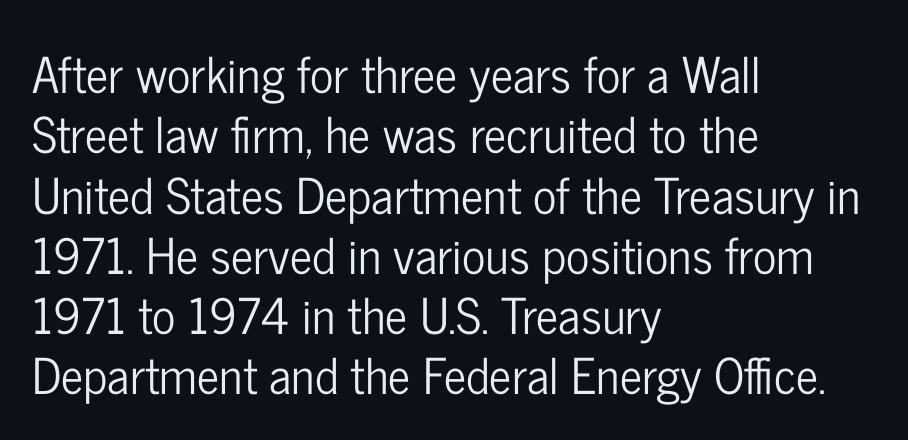
{"serif": "no", "italic": "no", "width": "condensed", "stroke_contrast": "low", "x_height": "medium", "monospaced": "no", "underline": "no", "align": "left", "line_spacing_ratio": 1.23, "letter_spacing": "normal", "letter_spacing_em": 0.0, "glyph_px": 49}
